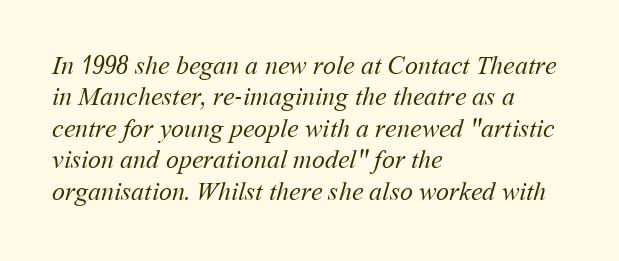
The image shows 26 px text type; set left-aligned, line spacing 1.21x, normal letter spacing, not underlined.
